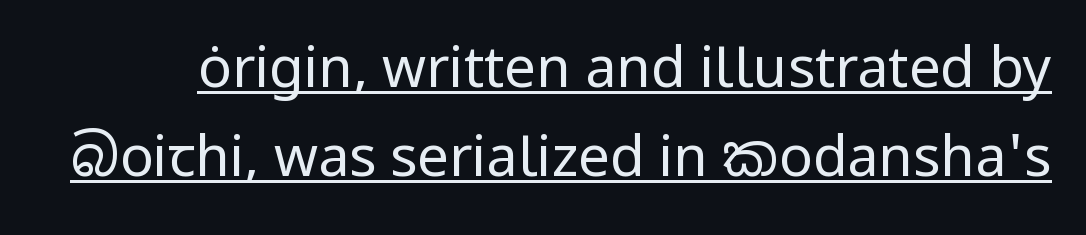
{"serif": "no", "italic": "no", "bold": "no", "weight": "regular", "width": "normal", "stroke_contrast": "low", "x_height": "medium", "monospaced": "no", "underline": "yes", "line_spacing": "normal", "line_spacing_ratio": 1.59, "letter_spacing": "normal", "letter_spacing_em": 0.0, "glyph_px": 56}
